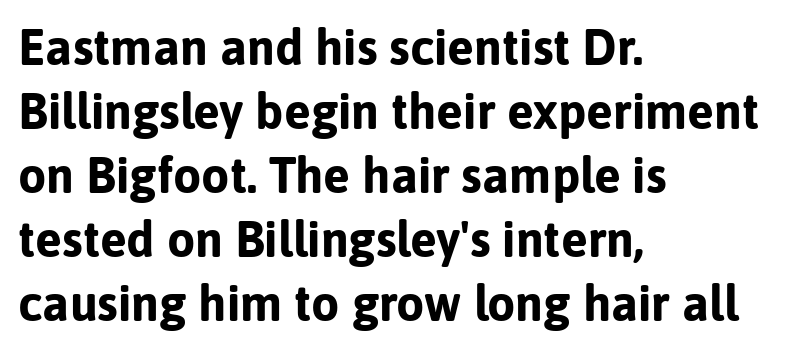
Q: Is the text bold? A: Yes.
Q: Is the text italic (slanted)? A: No, it is upright.
Q: Is the typeface a serif or a sans-serif typeface? A: Sans-serif.
Q: Is the text underlined? A: No.
Q: How is the paragraph aligned? A: Left-aligned.
Q: Is the spacing between letters normal or unusually wide? A: Normal.
Q: Is the spacing between lines tight, normal or loose? A: Normal.
Q: Width (condensed, normal, or wide)? A: Normal.
Q: Stroke contrast? A: Low.
Q: x-height? A: Medium.
Q: Monospaced? A: No.
